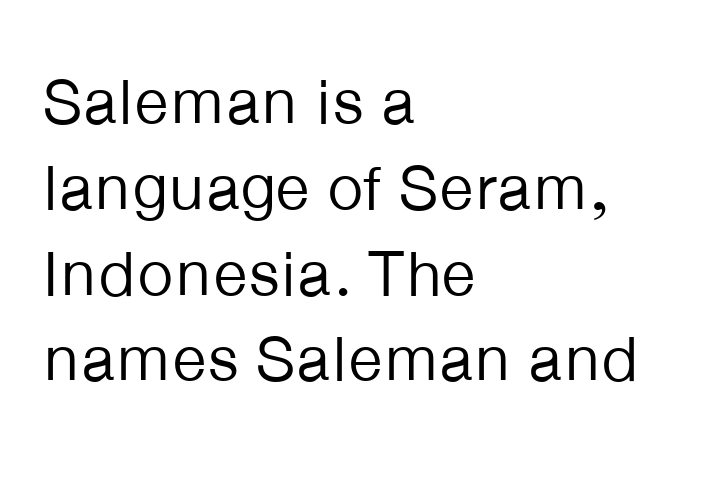
The image shows 64 px regular-weight sans-serif type, upright; set left-aligned, normal line spacing (1.34x), normal letter spacing, not underlined; low stroke contrast and a medium x-height.
